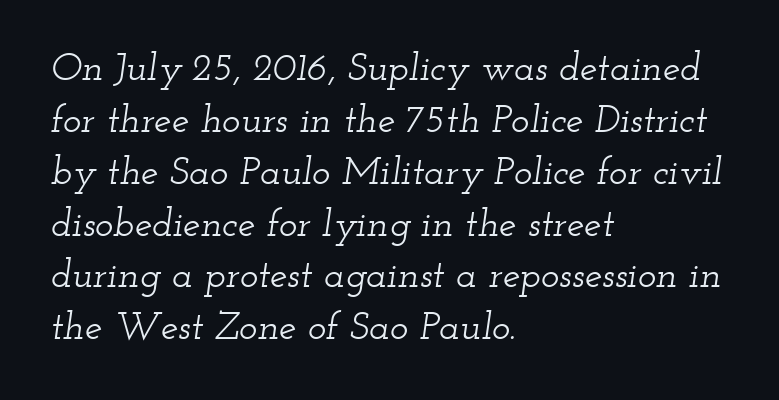
The type is set solid horizontally, with unmodified tracking. The passage shown is typed in a proportional face where columns would drift. The typeface chosen for these lines features serifs. Summary of vertical rhythm: regular, with standard interline spacing. No word sits above an underline.
